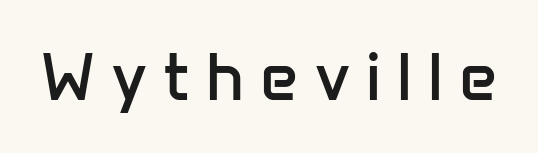
{"serif": "no", "italic": "no", "bold": "no", "weight": "regular", "width": "normal", "stroke_contrast": "low", "x_height": "medium", "monospaced": "no", "underline": "no", "letter_spacing": "wide", "letter_spacing_em": 0.24, "glyph_px": 67}
